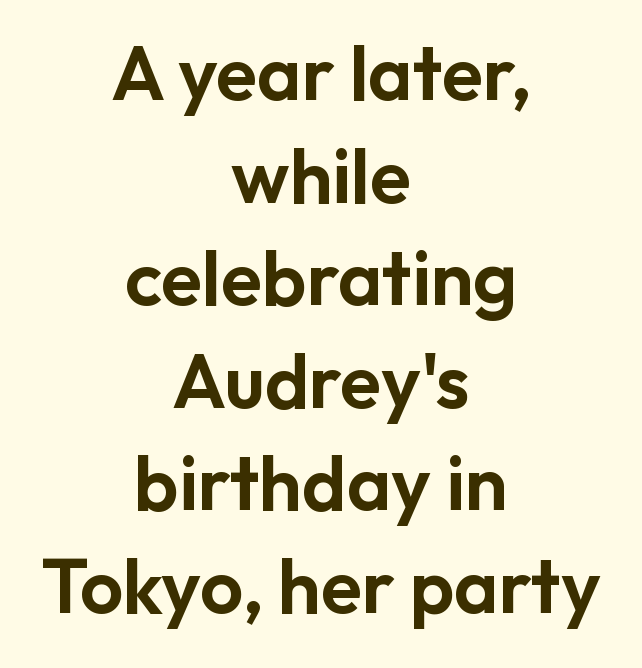
{"serif": "no", "italic": "no", "width": "normal", "stroke_contrast": "low", "x_height": "medium", "monospaced": "no", "underline": "no", "align": "center", "line_spacing": "normal", "line_spacing_ratio": 1.35, "letter_spacing": "normal", "letter_spacing_em": 0.0, "glyph_px": 76}
